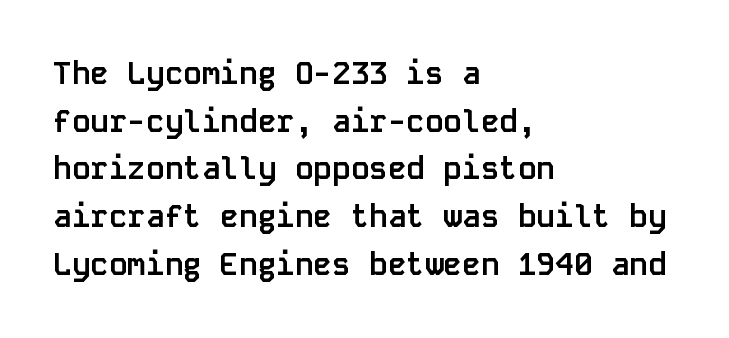
The paragraph shown leans on its left margin. Characters remain perfectly vertical along every line. Tracking value appears to be zero — textbook default spacing. Do the characters align in a grid? Yes, the font is monospaced. The glyphs in this specimen are sans serif.
